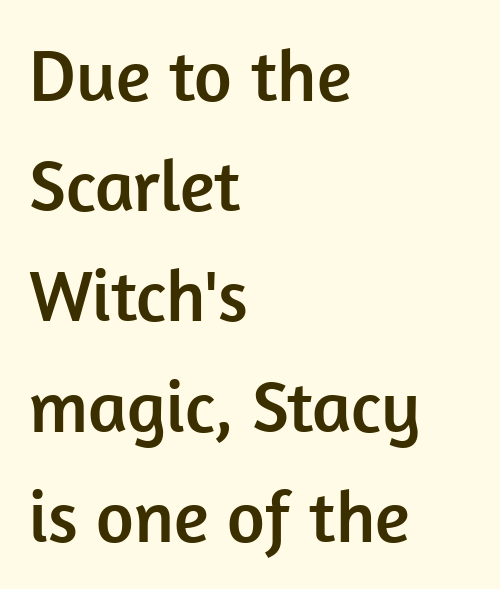
The image shows 73 px sans-serif type, upright; set left-aligned, normal line spacing (1.51x), normal letter spacing, not underlined; low stroke contrast and a medium x-height.
